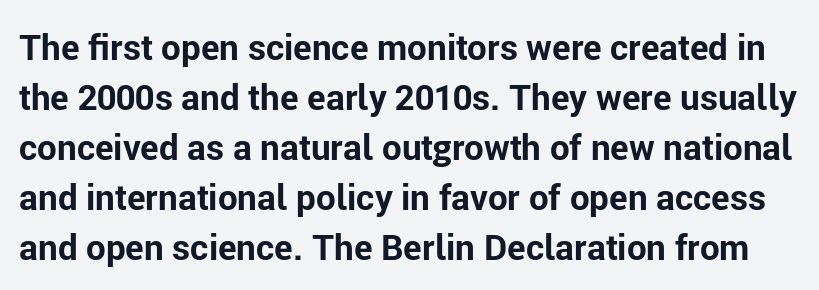
The image shows 35 px bold sans-serif type, upright; set normal line spacing (1.43x), normal letter spacing, not underlined; low stroke contrast and a medium x-height.
